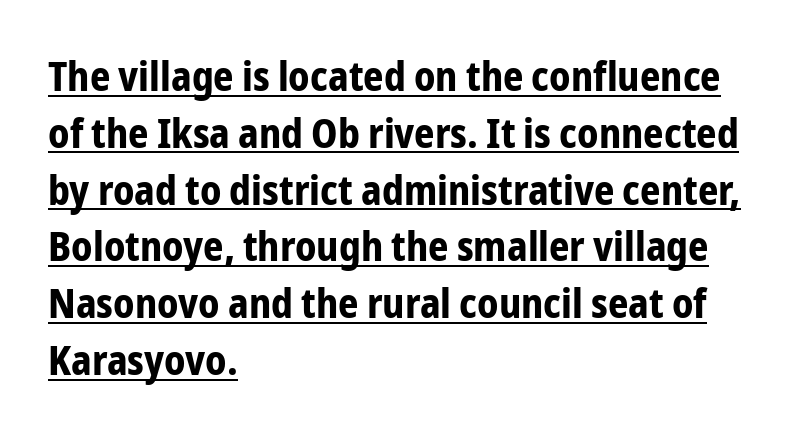
The image shows 40 px bold, condensed sans-serif type, upright; set left-aligned, normal line spacing (1.42x), normal letter spacing, underlined; low stroke contrast and a medium x-height.
